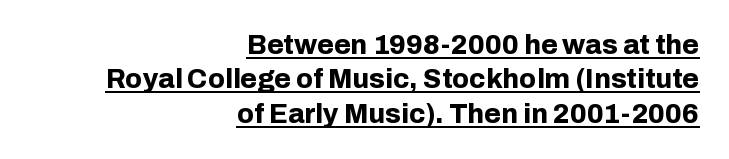
Upright lettering throughout. Baseline-to-baseline distance is the conventional proportion of letter height. There is no visible air inserted between adjacent glyphs. A dark, heavy texture on the line: the type is bold. Alignment: flush right. Underline: present.
